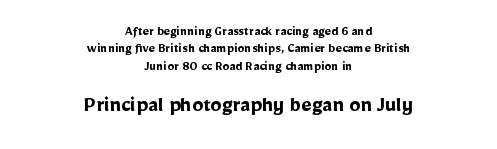
The image shows 23 px bold type, upright; set centered, normal line spacing (1.25x), normal letter spacing, not underlined; the second (bottom) block is 1.64x larger.
